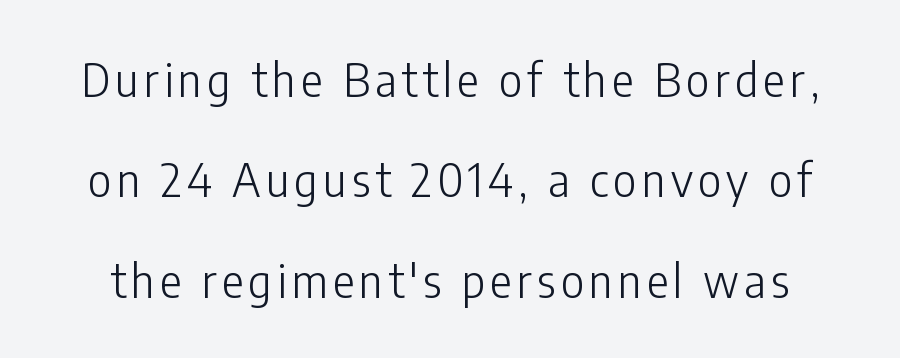
Letterform terminals end flat and unadorned throughout the passage. A clean baseline with only descenders dipping below it. A quiet, ordinary-to-light weight characterises the typeface. This is roman type, the default non-slanted kind. Rows of type keep a wide berth in the vertical direction.
